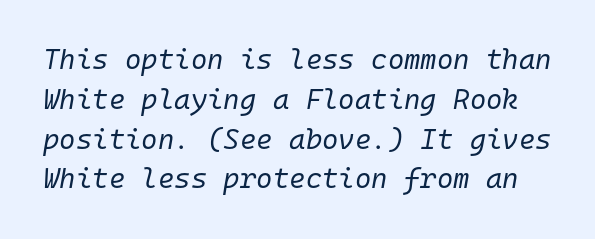
{"italic": "yes", "lean": "right", "slant_degrees": 10, "bold": "no", "weight": "regular", "width": "normal", "stroke_contrast": "low", "x_height": "medium", "monospaced": "yes", "underline": "no", "line_spacing": "normal", "line_spacing_ratio": 1.42, "letter_spacing": "normal", "letter_spacing_em": 0.0, "glyph_px": 28}
